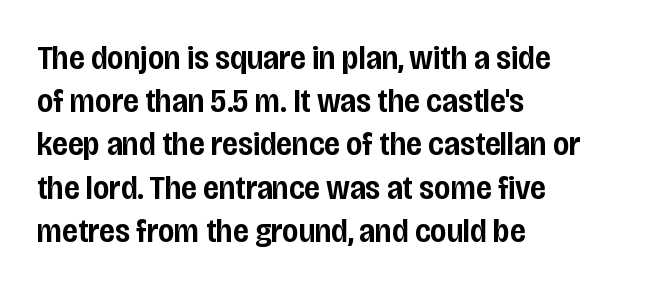
{"serif": "no", "italic": "no", "bold": "semi", "weight": "semibold", "width": "condensed", "stroke_contrast": "low", "x_height": "large", "monospaced": "no", "underline": "no", "align": "left", "line_spacing": "normal", "line_spacing_ratio": 1.27, "letter_spacing": "normal", "letter_spacing_em": 0.0, "glyph_px": 34}
